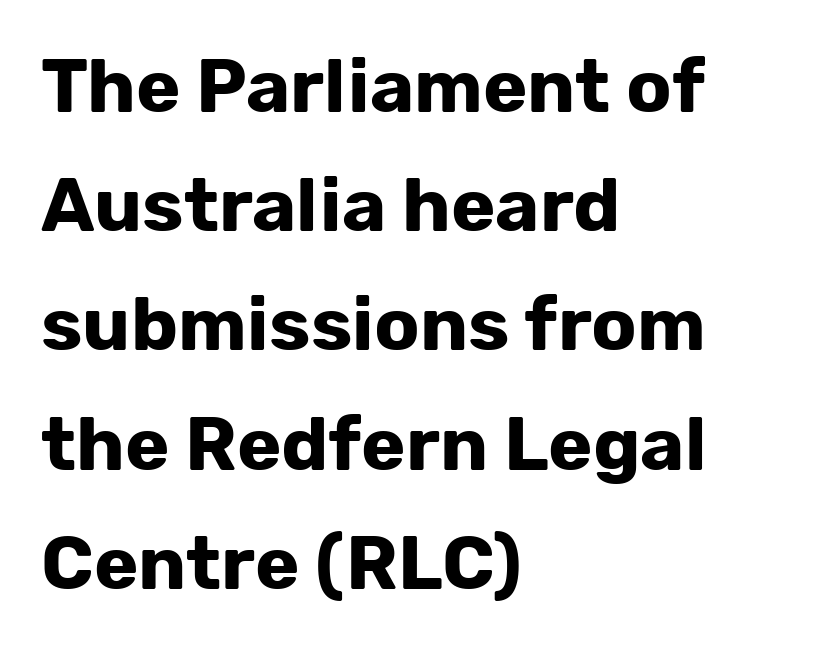
Q: Is the text bold? A: Yes.
Q: Is the text italic (slanted)? A: No, it is upright.
Q: Is the typeface a serif or a sans-serif typeface? A: Sans-serif.
Q: Is the text underlined? A: No.
Q: How is the paragraph aligned? A: Left-aligned.
Q: Is the spacing between letters normal or unusually wide? A: Normal.
Q: Is the spacing between lines tight, normal or loose? A: Normal.
Q: Width (condensed, normal, or wide)? A: Normal.
Q: Stroke contrast? A: Low.
Q: x-height? A: Medium.
Q: Monospaced? A: No.
